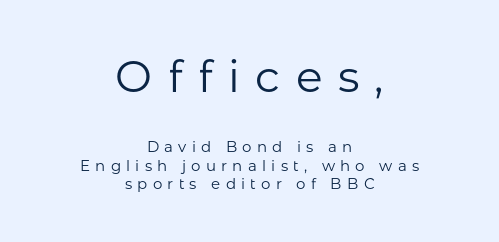
Rendered with straight, roman letterforms. Each stroke keeps to a modest, everyday thickness or less. Proportional: the letters do not fall into vertical columns. Honestly, the letter spacing is so wide it's the main thing you notice.
